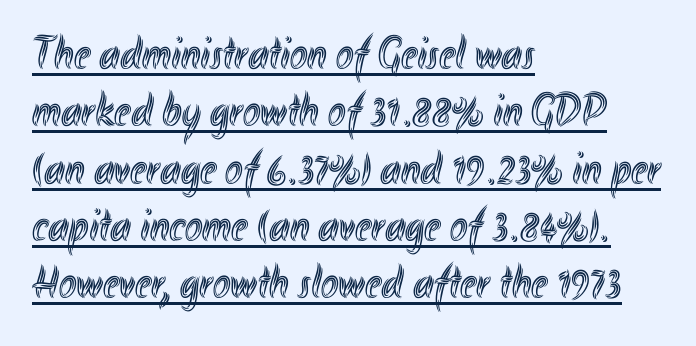
{"width": "condensed", "x_height": "small", "monospaced": "no", "underline": "yes", "align": "left", "line_spacing_ratio": 1.22, "letter_spacing": "normal", "letter_spacing_em": 0.0, "glyph_px": 47}
